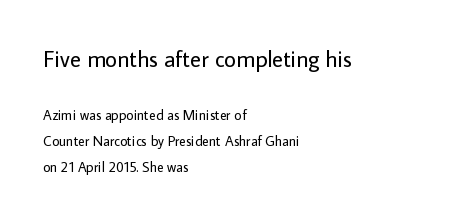
The image shows 23 px text type, upright; set left-aligned, line spacing 1.88x, normal letter spacing, not underlined; the first (top) block is 1.64x larger.
